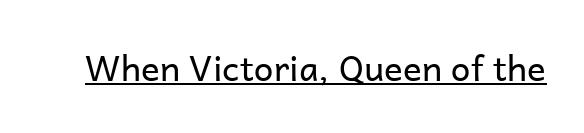
The image shows 35 px regular-weight sans-serif type, upright; set normal letter spacing, underlined; low stroke contrast and a medium x-height.
